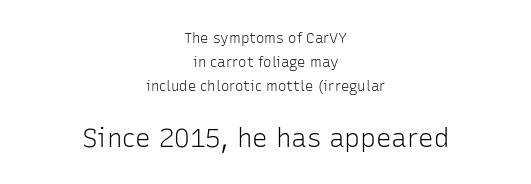
The image shows 26 px text type, upright; set centered, line spacing 1.73x, normal letter spacing, not underlined; the second (bottom) block is 1.86x larger.
